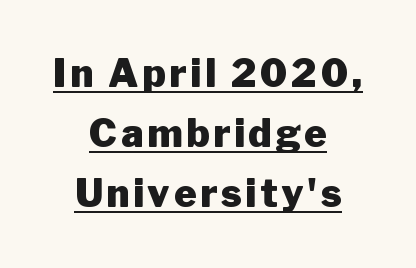
Q: Is the text bold? A: Yes.
Q: Is the text italic (slanted)? A: No, it is upright.
Q: Is the typeface a serif or a sans-serif typeface? A: Sans-serif.
Q: Is the text underlined? A: Yes.
Q: How is the paragraph aligned? A: Centered.
Q: Is the spacing between lines tight, normal or loose? A: Normal.
Q: Width (condensed, normal, or wide)? A: Normal.
Q: Stroke contrast? A: Low.
Q: x-height? A: Medium.
Q: Monospaced? A: No.
